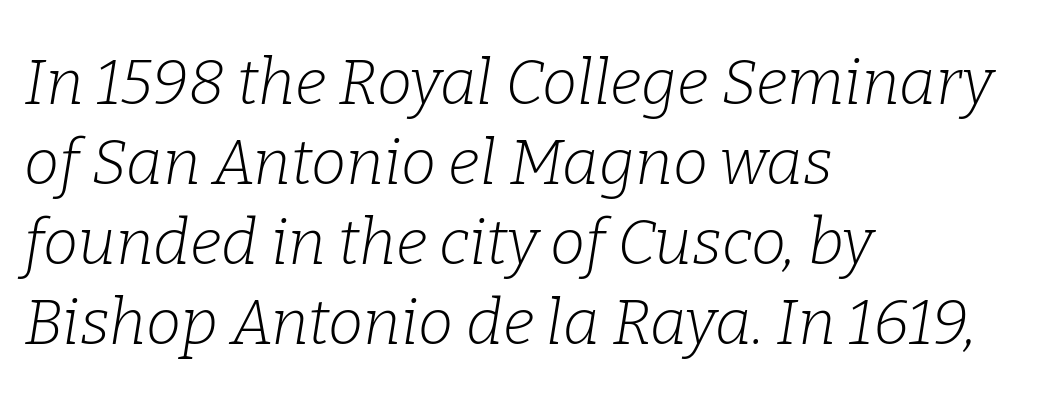
The glyphs look as if they've been sheared to an angle. A clean baseline with only descenders dipping below it. Each stroke keeps to a modest, everyday thickness or less. The face used here is seriffed, in the tradition of book romans. Students, note that the glyphs here touch the page at normal intervals. The text block is weighted toward the left margin, trailing off unevenly rightward.
